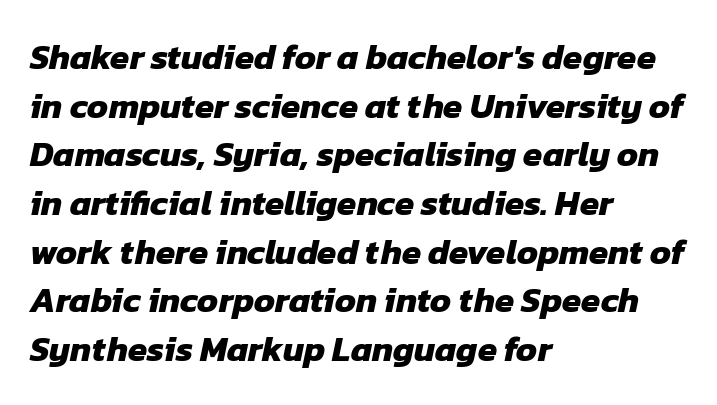
The image shows 35 px heavy sans-serif type; set left-aligned, normal line spacing (1.39x), normal letter spacing, not underlined; low stroke contrast and a medium x-height.
